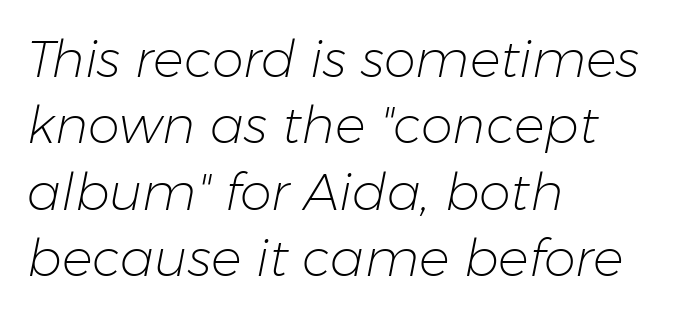
Leftover space on each line is placed entirely after the last word. How are the letters spaced? Ordinarily, with no added tracking. The rendering uses a moderate line-height, typical for paragraphs. Looks like regular typesetting: each glyph gets only the width it needs. This sample uses an oblique cut, with every glyph tilted off the vertical.
